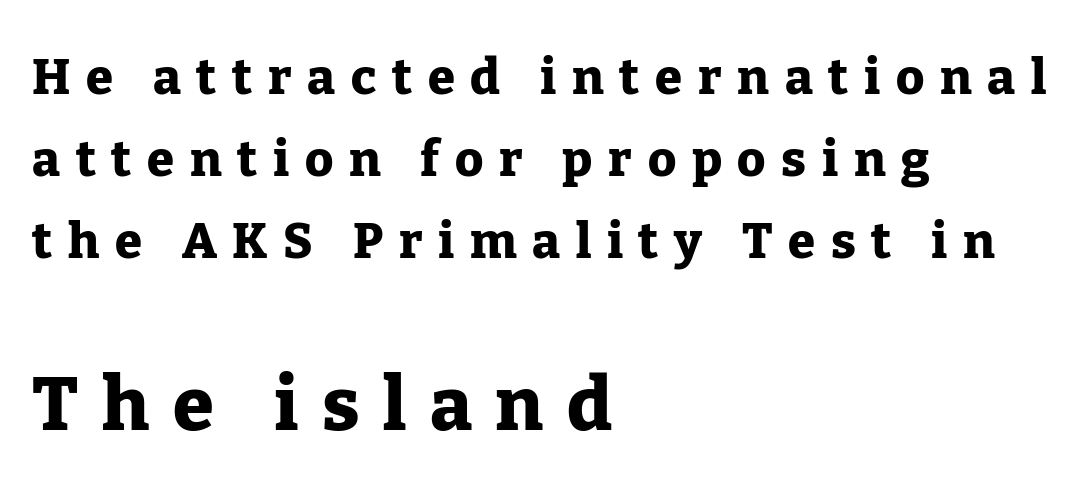
The image shows 74 px heavy serif type, upright; set left-aligned, normal line spacing (1.67x), unusually wide letter spacing (+0.32 em), not underlined; the second (bottom) block is 1.51x larger; low stroke contrast and a medium x-height.
